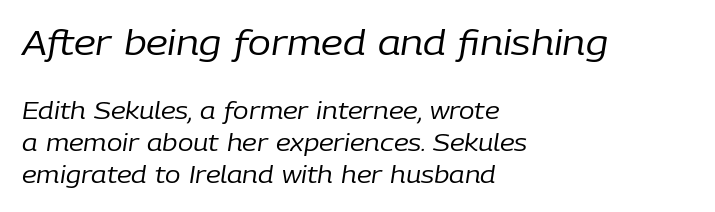
A bare baseline throughout the passage. Posture: slanted. A typesetter would call this proportional, since set widths differ per character. Default kerning and tracking; the words read as compact shapes. Here the first block reads like a headline and the second like body copy.
